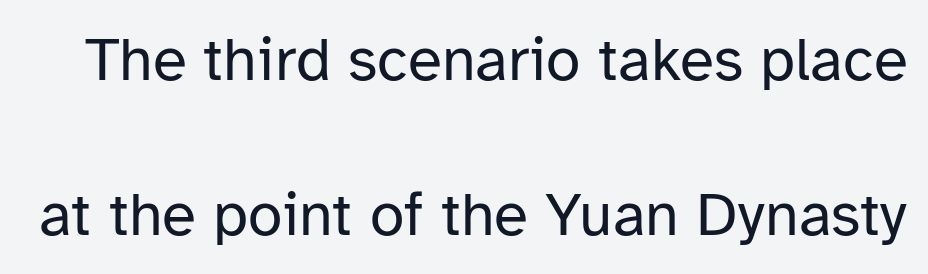
The image shows 62 px regular-weight sans-serif type, upright; set loose line spacing (2.5x), normal letter spacing, not underlined; low stroke contrast and a medium x-height.
